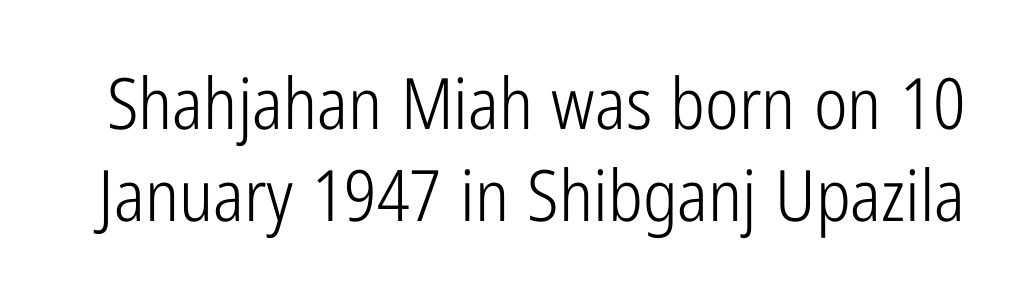
The image shows 71 px light, condensed sans-serif type, upright; set normal line spacing (1.3x), normal letter spacing, not underlined; low stroke contrast and a medium x-height.
